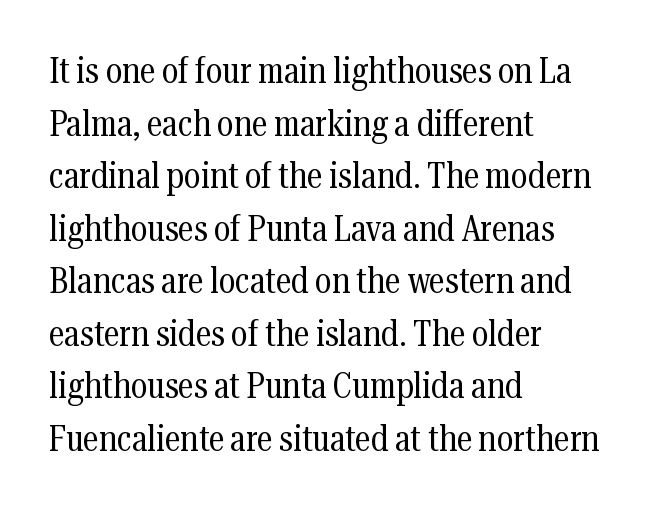
Q: Is the text bold? A: No.
Q: Is the text italic (slanted)? A: No, it is upright.
Q: Is the typeface a serif or a sans-serif typeface? A: Serif.
Q: Is the text underlined? A: No.
Q: How is the paragraph aligned? A: Left-aligned.
Q: Is the spacing between letters normal or unusually wide? A: Normal.
Q: Is the spacing between lines tight, normal or loose? A: Normal.
Q: Width (condensed, normal, or wide)? A: Condensed.
Q: Stroke contrast? A: Medium.
Q: x-height? A: Medium.
Q: Monospaced? A: No.
